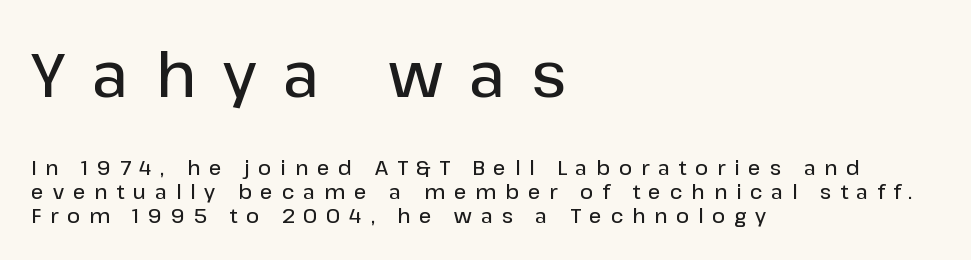
{"serif": "no", "italic": "no", "bold": "semi", "weight": "semibold", "width": "normal", "stroke_contrast": "low", "x_height": "medium", "monospaced": "no", "underline": "no", "align": "left", "line_spacing_ratio": 1.2, "letter_spacing": "wide", "letter_spacing_em": 0.44, "larger_block": "first", "size_ratio": 3.05, "glyph_px": 61}
